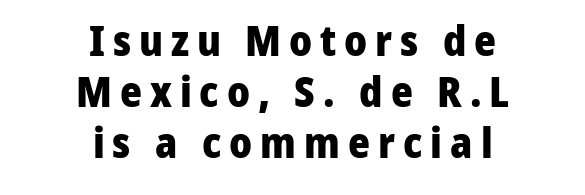
Q: Is the text bold? A: Yes.
Q: Is the text italic (slanted)? A: No, it is upright.
Q: Is the typeface a serif or a sans-serif typeface? A: Sans-serif.
Q: Is the text underlined? A: No.
Q: How is the paragraph aligned? A: Centered.
Q: Width (condensed, normal, or wide)? A: Normal.
Q: Stroke contrast? A: Low.
Q: x-height? A: Medium.
Q: Monospaced? A: No.
